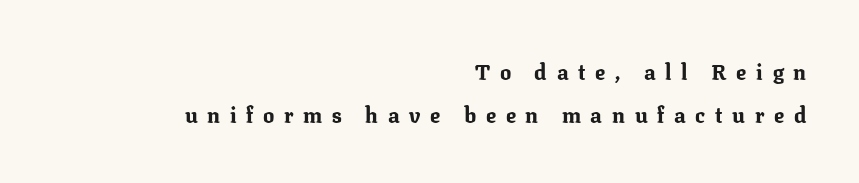
Q: Is the text bold? A: Yes.
Q: Is the text italic (slanted)? A: No, it is upright.
Q: Is the text underlined? A: No.
Q: How is the paragraph aligned? A: Right-aligned.
Q: Is the spacing between letters normal or unusually wide? A: Unusually wide.
Q: Is the spacing between lines tight, normal or loose? A: Loose.
